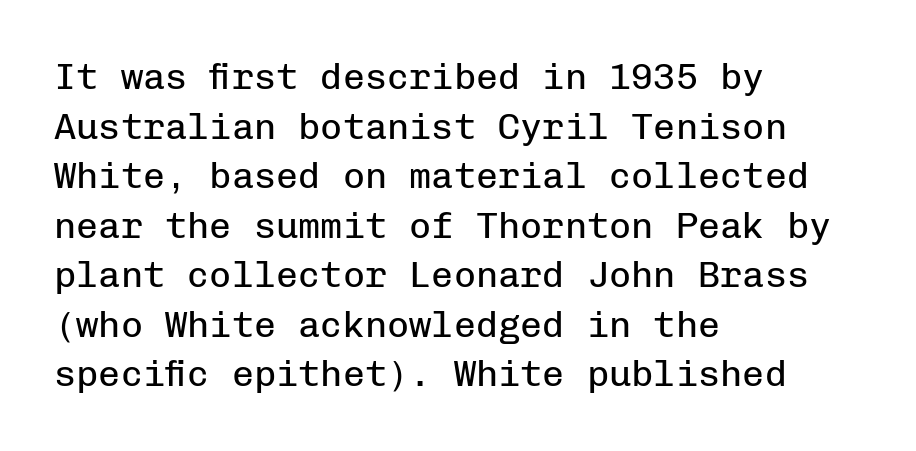
Q: Is the text bold? A: No.
Q: Is the text italic (slanted)? A: No, it is upright.
Q: Is the typeface a serif or a sans-serif typeface? A: Sans-serif.
Q: Is the text underlined? A: No.
Q: How is the paragraph aligned? A: Left-aligned.
Q: Is the spacing between letters normal or unusually wide? A: Normal.
Q: Is the spacing between lines tight, normal or loose? A: Normal.
Q: Width (condensed, normal, or wide)? A: Normal.
Q: Stroke contrast? A: Low.
Q: x-height? A: Medium.
Q: Monospaced? A: Yes.
